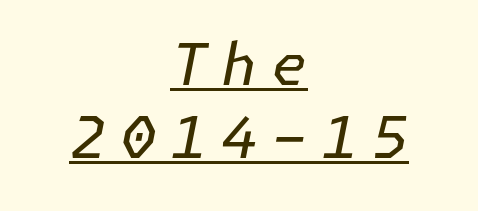
Teacher's note: observe the equal gaps on both sides — that is centered alignment. Is there much room between lines? A standard amount, neither cramped nor airy. The weight would be labelled regular, book, light, or lighter still. Someone cranked the tracking dial way up on this one. When letters slant like this, we call the style italic. Does a line run under the words? Yes, clearly.
